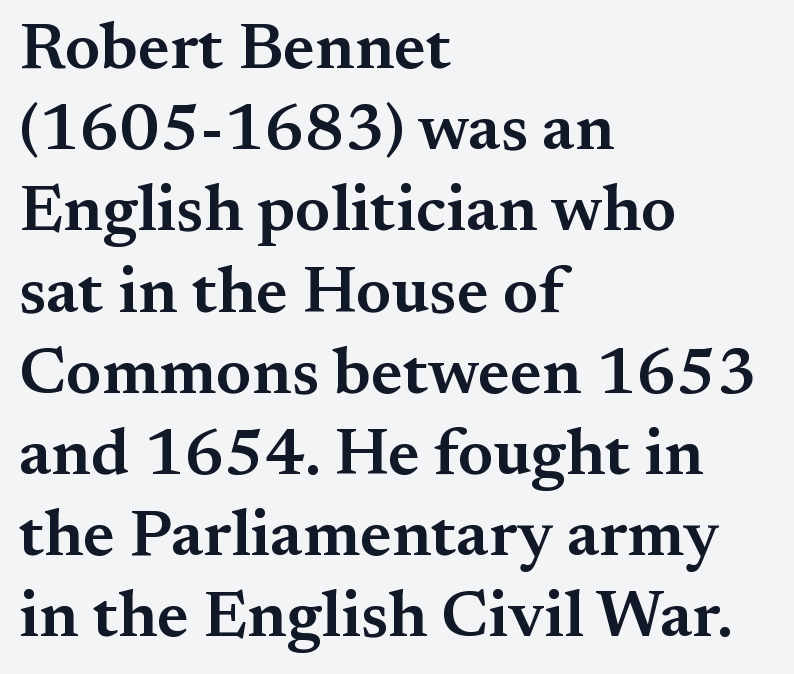
The image shows 66 px semibold serif type, upright; set left-aligned, line spacing 1.23x, normal letter spacing, not underlined; medium stroke contrast and a small x-height.
